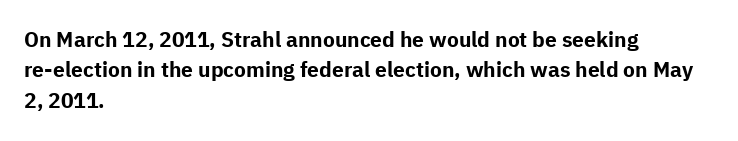
{"italic": "no", "bold": "yes", "underline": "no", "align": "left", "line_spacing": "normal", "line_spacing_ratio": 1.45, "letter_spacing": "normal", "letter_spacing_em": 0.0, "glyph_px": 21}
